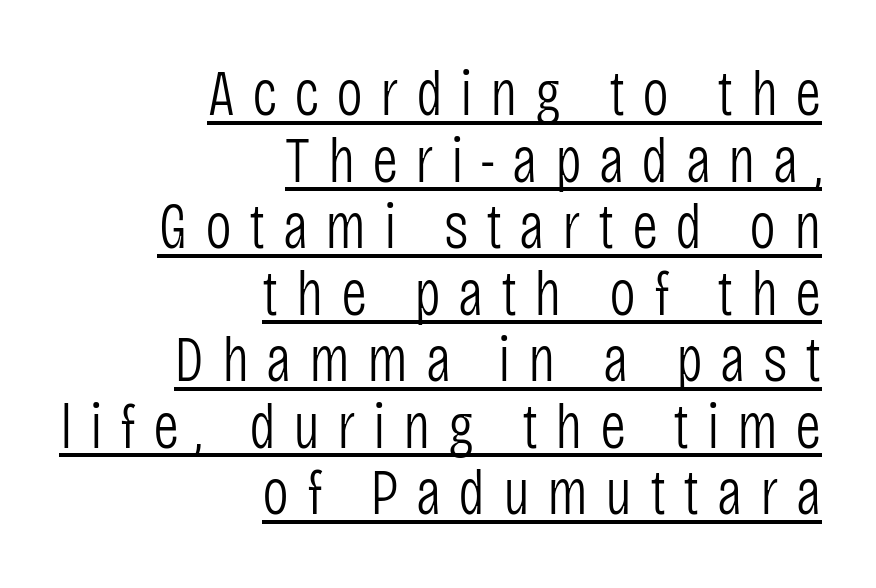
The image shows 64 px light, condensed sans-serif type, upright; set right-aligned, tight line spacing (1.04x), unusually wide letter spacing (+0.27 em), underlined; low stroke contrast and a large x-height.
